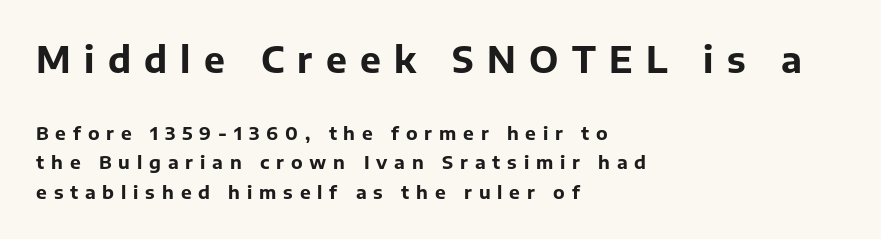
The image shows 35 px bold sans-serif type, upright; set left-aligned, normal line spacing (1.63x), unusually wide letter spacing (+0.38 em), not underlined; the first (top) block is 1.94x larger; low stroke contrast and a medium x-height.
